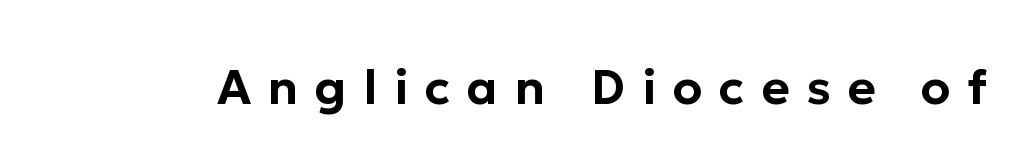
The image shows 48 px sans-serif type, upright; set unusually wide letter spacing (+0.35 em), not underlined; low stroke contrast and a medium x-height.
